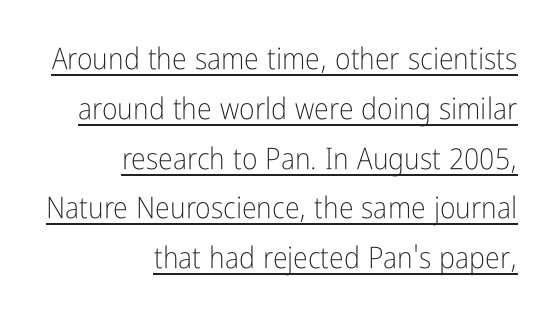
The image shows 30 px light, condensed sans-serif type, upright; set right-aligned, normal line spacing (1.66x), normal letter spacing, underlined; low stroke contrast and a medium x-height.
